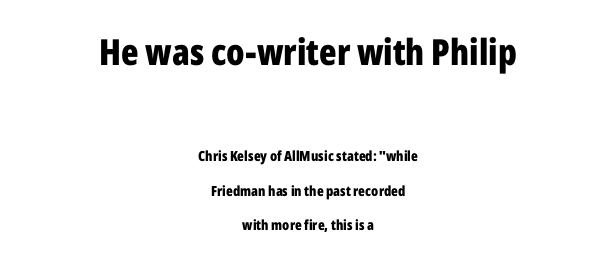
The image shows 36 px bold, condensed sans-serif type, upright; set centered, loose line spacing (2.46x), normal letter spacing, not underlined; the first (top) block is 2.57x larger; low stroke contrast and a medium x-height.
